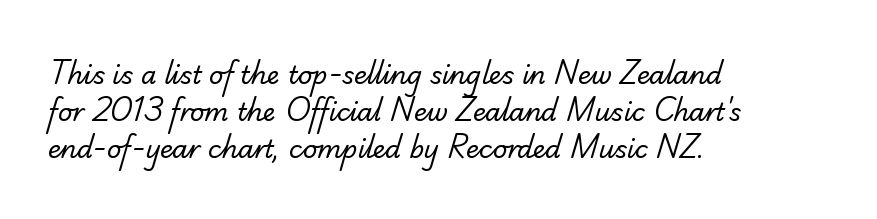
Layout note: lines flush left. You could call the tracking neutral — neither tight nor loose. Type without underlining. How would I describe the line gaps? Plain and ordinary. Bold? No — there's no thickening of the strokes.
